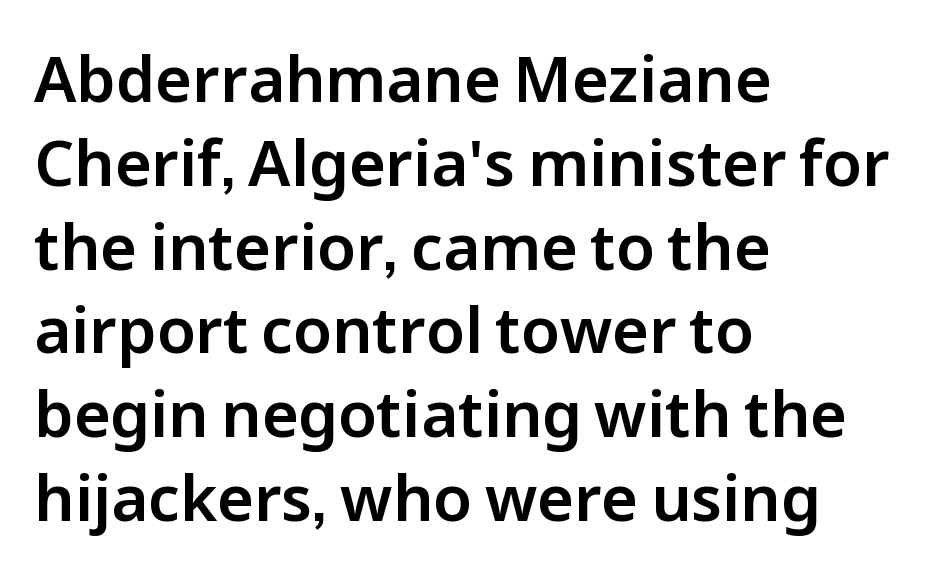
Each row of text sits above clean, open space. The face used here is proportionally spaced, like ordinary book or web type. Nobody touched the tracking dial on this one. The type sits square on the baseline with zero lean.
